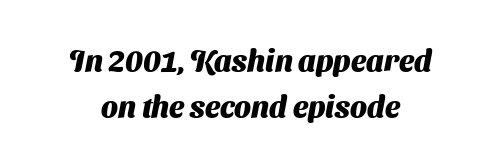
Each letter keeps its own natural width here, so spacing adapts to shape. The glyphs in this specimen are sans serif. No word sits above an underline. Normally led — the rows are evenly, conventionally spaced.
